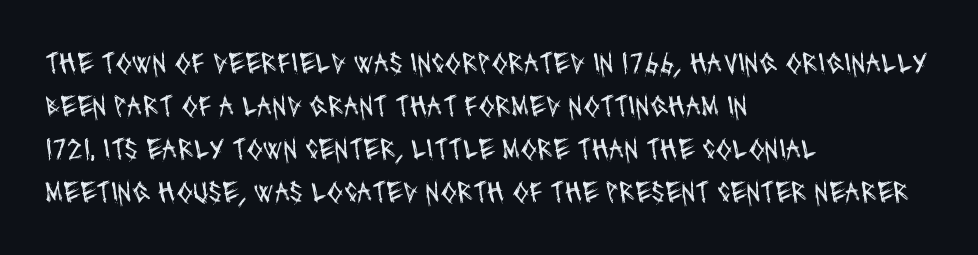
{"serif": "no", "bold": "no", "weight": "regular", "width": "condensed", "stroke_contrast": "medium", "x_height": "large", "monospaced": "no", "underline": "no", "align": "left", "line_spacing": "normal", "line_spacing_ratio": 1.43, "letter_spacing": "normal", "letter_spacing_em": 0.0, "glyph_px": 30}
